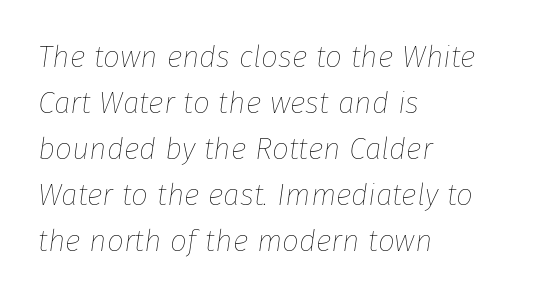
Each stroke keeps to a modest, everyday thickness or less. Glyph-to-glyph distance matches everyday printed text. The passage shown is typed in a proportional face where columns would drift. A classic flush-left, rag-right setting is used for this passage. Rule under the text: the space is simply empty. Honestly, the row spacing looks completely unremarkable.
